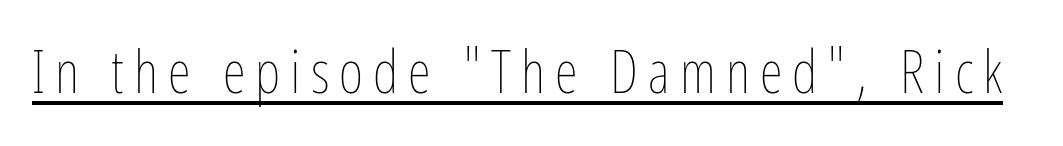
Designer's note — italics off, roman on. Is this a fixed-width face? No — the glyphs have proportional, varying widths. Underlined type. Weight: in the light-to-regular range.
